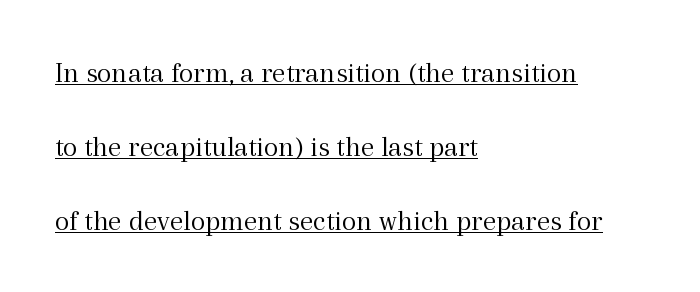
{"serif": "yes", "italic": "no", "bold": "no", "weight": "light", "width": "normal", "x_height": "medium", "monospaced": "no", "underline": "yes", "align": "left", "line_spacing": "loose", "line_spacing_ratio": 2.46, "letter_spacing": "normal", "letter_spacing_em": 0.0, "glyph_px": 30}
